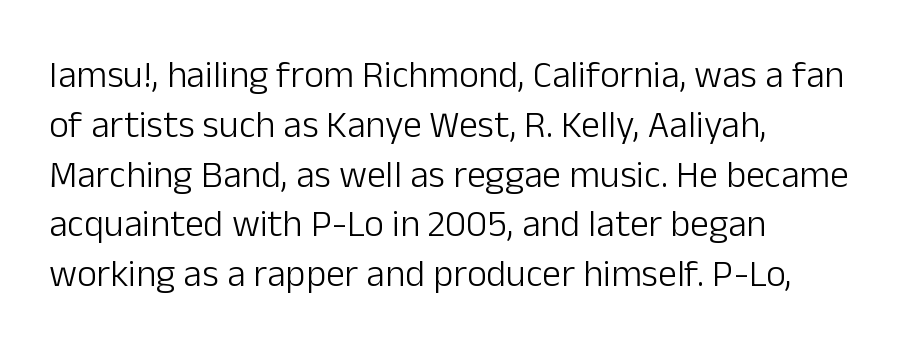
Q: Is the text bold? A: No.
Q: Is the text italic (slanted)? A: No, it is upright.
Q: Is the typeface a serif or a sans-serif typeface? A: Sans-serif.
Q: Is the text underlined? A: No.
Q: How is the paragraph aligned? A: Left-aligned.
Q: Is the spacing between letters normal or unusually wide? A: Normal.
Q: Is the spacing between lines tight, normal or loose? A: Normal.
Q: Width (condensed, normal, or wide)? A: Normal.
Q: Stroke contrast? A: Low.
Q: x-height? A: Medium.
Q: Monospaced? A: No.
